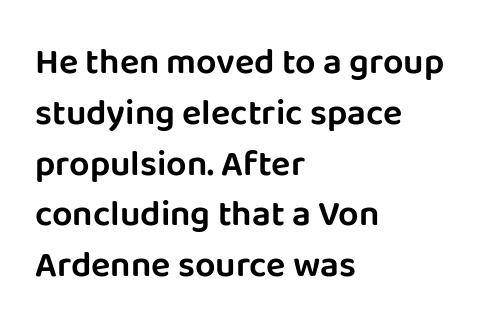
The image shows 36 px sans-serif type, upright; set left-aligned, normal line spacing (1.41x), normal letter spacing, not underlined; low stroke contrast and a large x-height.
